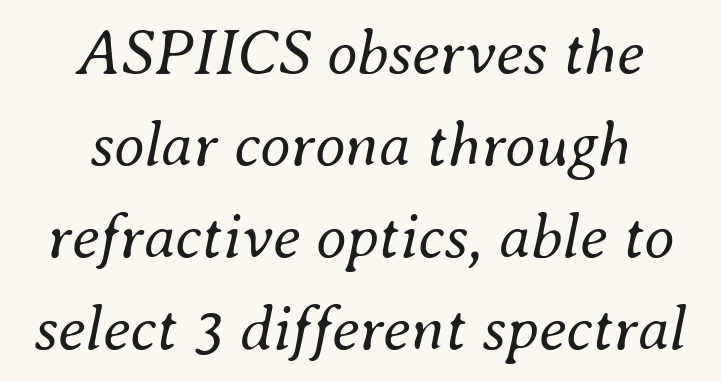
This rendering leaves character spacing at its baseline value. The rendering uses natural spacing where letterforms have individual widths. Caption: multi-line text, centered on the measure. The space beneath each line is pristine and unruled.
